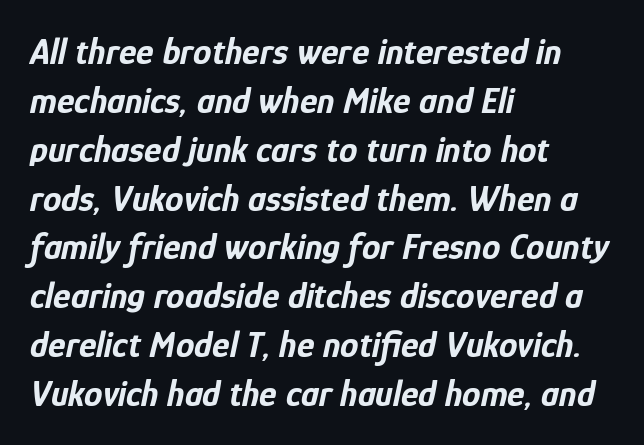
The image shows 37 px bold, condensed type, italic (leaning right); set left-aligned, normal line spacing (1.32x), normal letter spacing, not underlined; low stroke contrast and a medium x-height.
